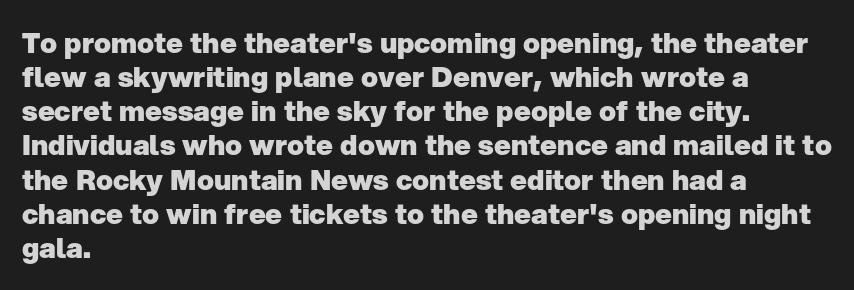
These lines are composed in type without serifs. You could not count columns in this text — the font is proportionally spaced. Pretty heavy lettering here — definitely bold. Teacher's note: observe the even left margin — that is flush-left alignment.
